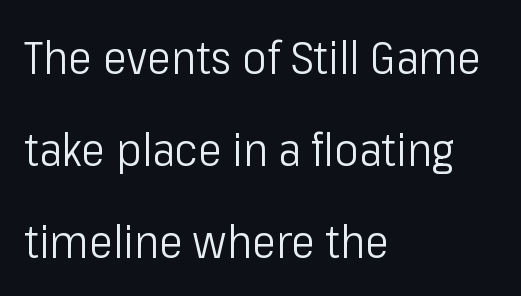
Q: Is the text bold? A: No.
Q: Is the text italic (slanted)? A: No, it is upright.
Q: Is the typeface a serif or a sans-serif typeface? A: Sans-serif.
Q: Is the text underlined? A: No.
Q: How is the paragraph aligned? A: Left-aligned.
Q: Is the spacing between letters normal or unusually wide? A: Normal.
Q: Is the spacing between lines tight, normal or loose? A: Loose.
Q: Width (condensed, normal, or wide)? A: Condensed.
Q: Stroke contrast? A: Low.
Q: x-height? A: Medium.
Q: Monospaced? A: No.
